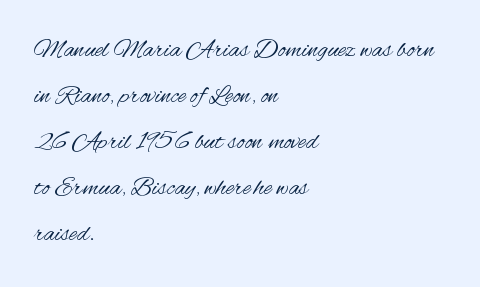
The image shows 26 px text type; set left-aligned, line spacing 1.77x, normal letter spacing, not underlined.
